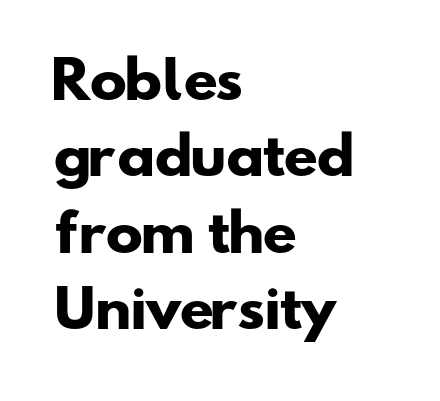
The rendering uses natural spacing where letterforms have individual widths. Nothing unusual about the tracking: characters are spaced as the font intends. The designer left line spacing at the default. Stroke terminals: plain, sans-serif.
